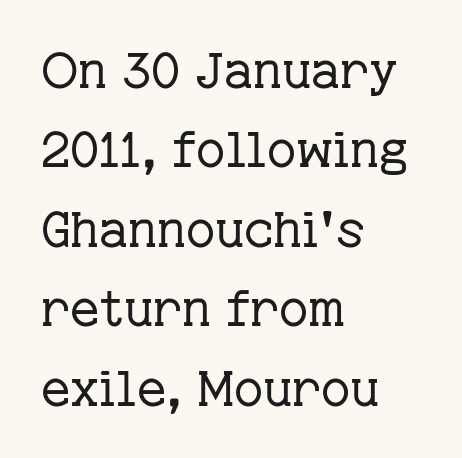
Here the designer chose a conventional face with non-uniform glyph widths. Are there feet on the stems? There are — it's a serif. Glyph-to-glyph distance matches everyday printed text. The space directly below the letters is spotless.
